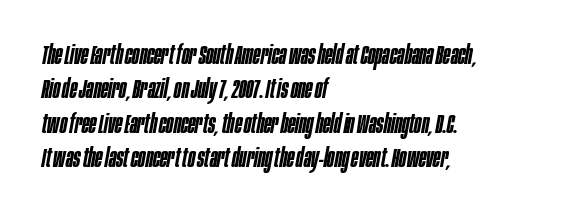
Q: Is the text bold? A: Semi-bold.
Q: Is the text italic (slanted)? A: Yes, it leans right by about 10 degrees.
Q: Is the text underlined? A: No.
Q: How is the paragraph aligned? A: Left-aligned.
Q: Is the spacing between letters normal or unusually wide? A: Normal.
Q: Is the spacing between lines tight, normal or loose? A: Normal.
